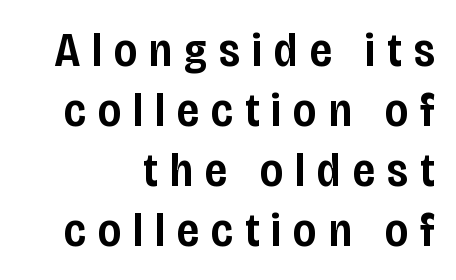
Q: Is the text bold? A: Semi-bold.
Q: Is the text italic (slanted)? A: No, it is upright.
Q: Is the typeface a serif or a sans-serif typeface? A: Sans-serif.
Q: Is the text underlined? A: No.
Q: How is the paragraph aligned? A: Right-aligned.
Q: Is the spacing between letters normal or unusually wide? A: Unusually wide.
Q: Is the spacing between lines tight, normal or loose? A: Normal.
Q: Width (condensed, normal, or wide)? A: Condensed.
Q: Stroke contrast? A: Low.
Q: x-height? A: Large.
Q: Monospaced? A: No.
